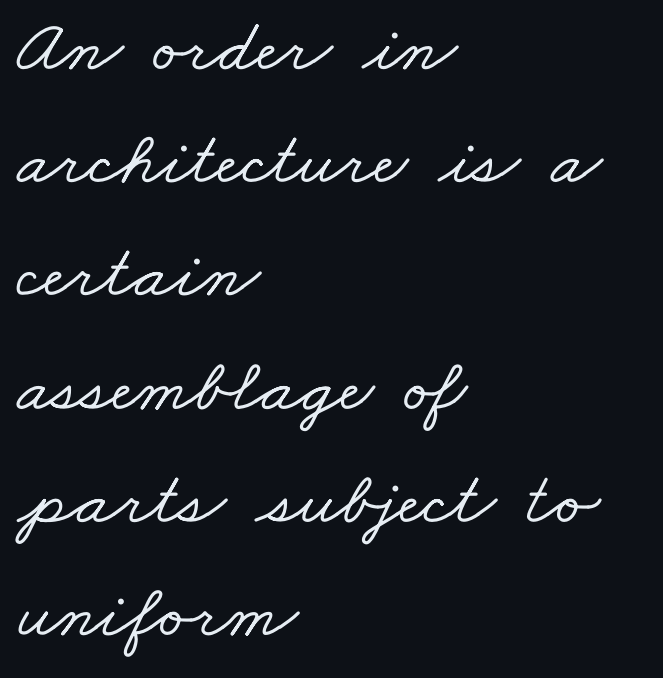
{"serif": "yes", "width": "wide", "stroke_contrast": "low", "x_height": "small", "monospaced": "no", "underline": "no", "align": "left", "line_spacing": "normal", "line_spacing_ratio": 1.49, "letter_spacing": "normal", "letter_spacing_em": 0.0, "glyph_px": 76}
